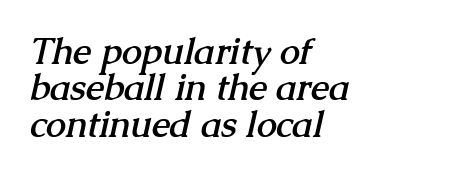
Q: Is the text bold? A: Yes.
Q: Is the typeface a serif or a sans-serif typeface? A: Serif.
Q: Is the text underlined? A: No.
Q: How is the paragraph aligned? A: Left-aligned.
Q: Is the spacing between letters normal or unusually wide? A: Normal.
Q: Is the spacing between lines tight, normal or loose? A: Tight.
Q: Width (condensed, normal, or wide)? A: Normal.
Q: Stroke contrast? A: Medium.
Q: x-height? A: Medium.
Q: Monospaced? A: No.
